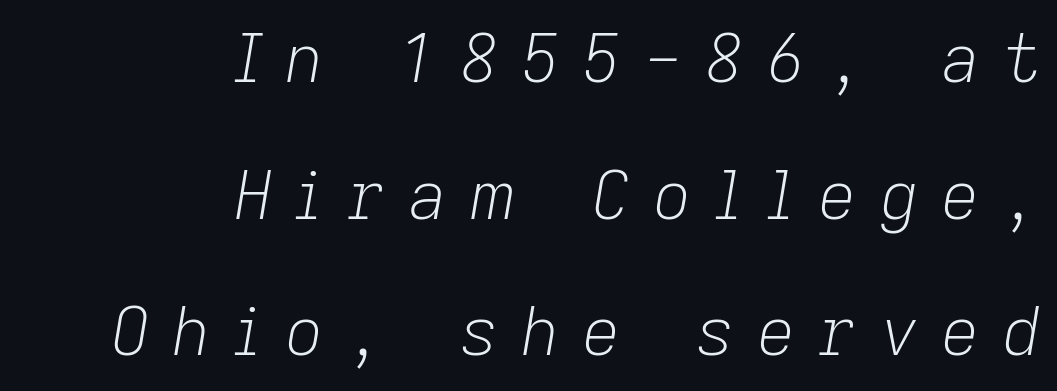
The image shows 67 px light type, italic (leaning right); set right-aligned, loose line spacing (2.04x), unusually wide letter spacing (+0.34 em), not underlined; low stroke contrast and a medium x-height.
